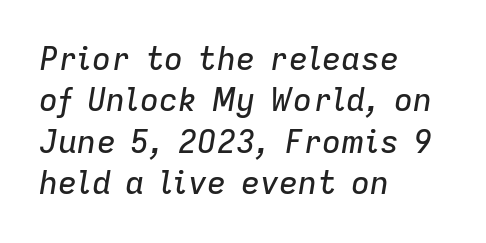
The image shows 32 px text type, italic (leaning right); set left-aligned, normal line spacing (1.29x), normal letter spacing, not underlined; low stroke contrast and a medium x-height.
